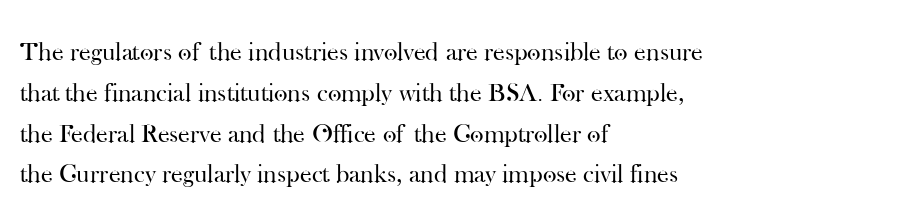
Q: Is the text bold? A: No.
Q: Is the text italic (slanted)? A: No, it is upright.
Q: Is the text underlined? A: No.
Q: How is the paragraph aligned? A: Left-aligned.
Q: Is the spacing between letters normal or unusually wide? A: Normal.
Q: Is the spacing between lines tight, normal or loose? A: Normal.
